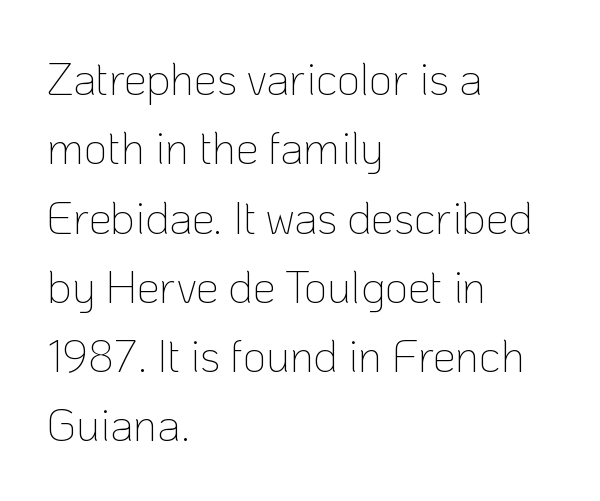
{"serif": "no", "italic": "no", "bold": "no", "weight": "thin", "width": "normal", "stroke_contrast": "low", "x_height": "medium", "monospaced": "no", "underline": "no", "align": "left", "line_spacing": "normal", "line_spacing_ratio": 1.54, "letter_spacing": "normal", "letter_spacing_em": 0.0, "glyph_px": 45}
